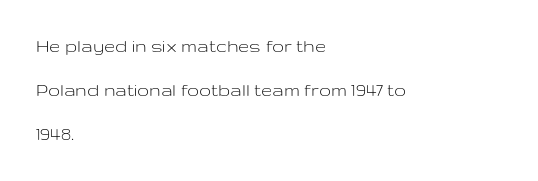
The passage shown is not bold in any degree. Bare-footed words on every line. The lettering stays uniformly vertical, giving the passage a roman look. Compared with typical paragraphs, the rows here are farther apart.
